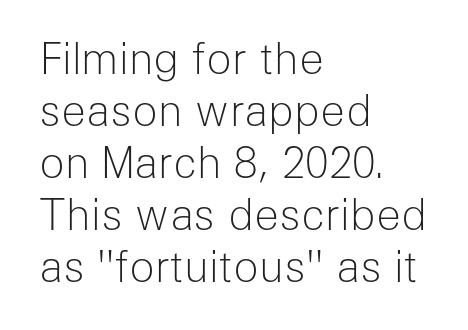
The string is rendered with underlining switched off. The letters advance in unequal steps, a hallmark of proportional type. The font family rendered here belongs to the sans-serif group. Standard letterfit; no display-style spreading of the glyphs. The letterforms sit at book weight or below.
